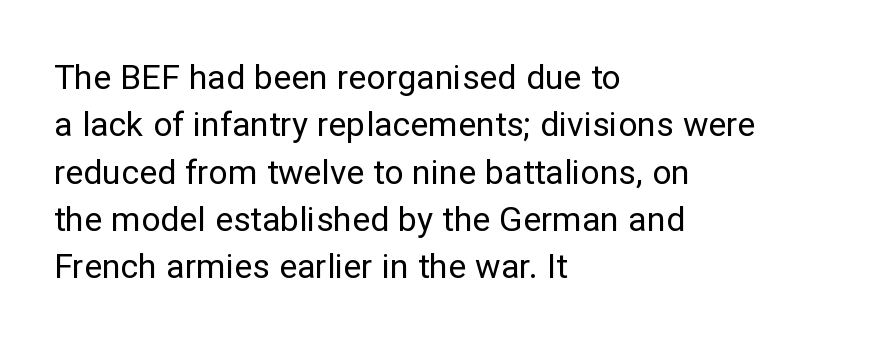
The image shows 34 px regular-weight sans-serif type, upright; set left-aligned, normal line spacing (1.39x), normal letter spacing, not underlined; low stroke contrast and a medium x-height.
